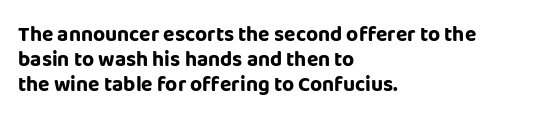
The image shows 21 px bold type, upright; set left-aligned, line spacing 1.2x, normal letter spacing, not underlined.
